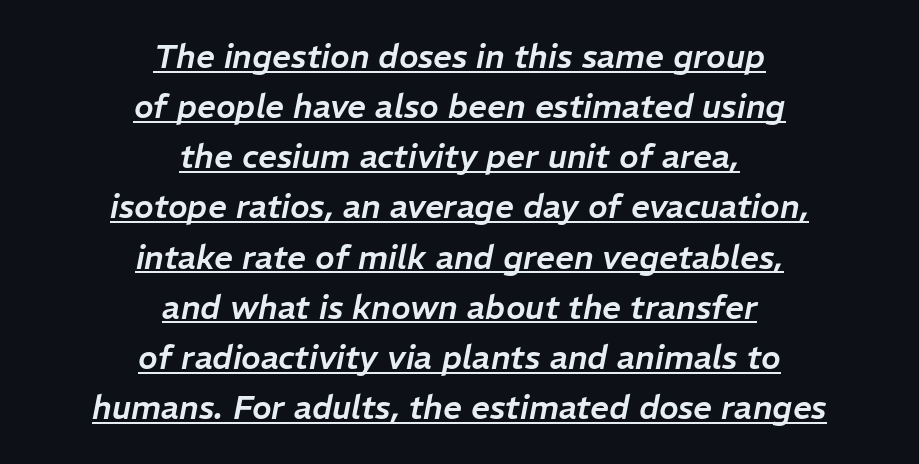
Q: Is the text italic (slanted)? A: Yes, it leans right by about 11 degrees.
Q: Is the text underlined? A: Yes.
Q: How is the paragraph aligned? A: Centered.
Q: Is the spacing between letters normal or unusually wide? A: Normal.
Q: Is the spacing between lines tight, normal or loose? A: Normal.
Q: Width (condensed, normal, or wide)? A: Normal.
Q: Stroke contrast? A: Low.
Q: x-height? A: Medium.
Q: Monospaced? A: No.
